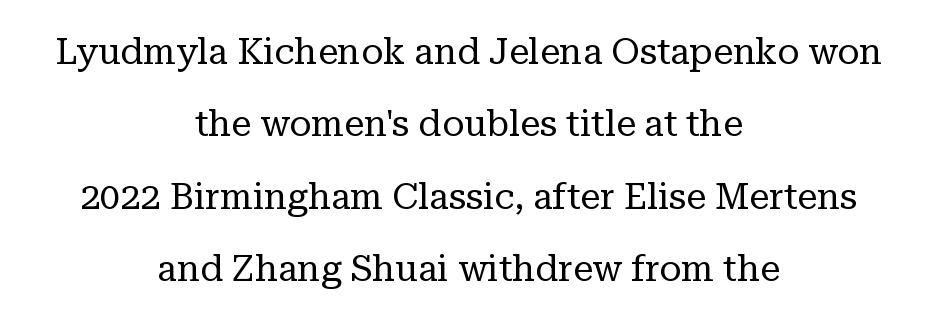
The image shows 36 px regular-weight serif type, upright; set centered, loose line spacing (2.01x), normal letter spacing, not underlined; low stroke contrast and a medium x-height.
